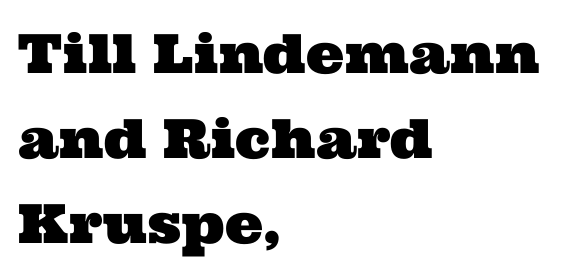
Q: Is the typeface a serif or a sans-serif typeface? A: Serif.
Q: Is the text underlined? A: No.
Q: How is the paragraph aligned? A: Left-aligned.
Q: Is the spacing between letters normal or unusually wide? A: Normal.
Q: Is the spacing between lines tight, normal or loose? A: Normal.
Q: Width (condensed, normal, or wide)? A: Wide.
Q: Stroke contrast? A: Medium.
Q: x-height? A: Medium.
Q: Monospaced? A: No.
